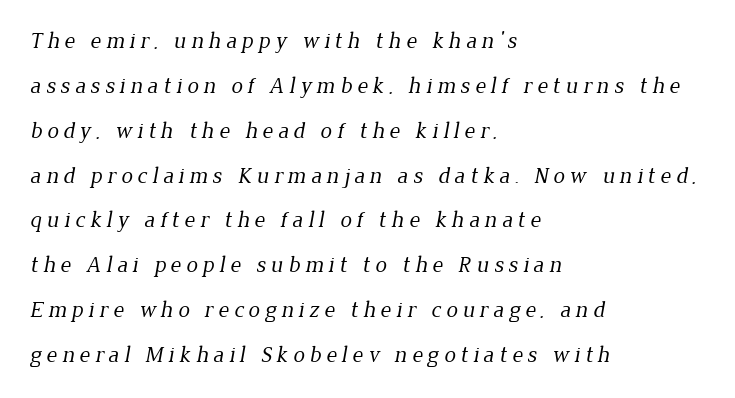
Q: Is the text bold? A: No.
Q: Is the text underlined? A: No.
Q: How is the paragraph aligned? A: Left-aligned.
Q: Is the spacing between letters normal or unusually wide? A: Unusually wide.
Q: Is the spacing between lines tight, normal or loose? A: Loose.
